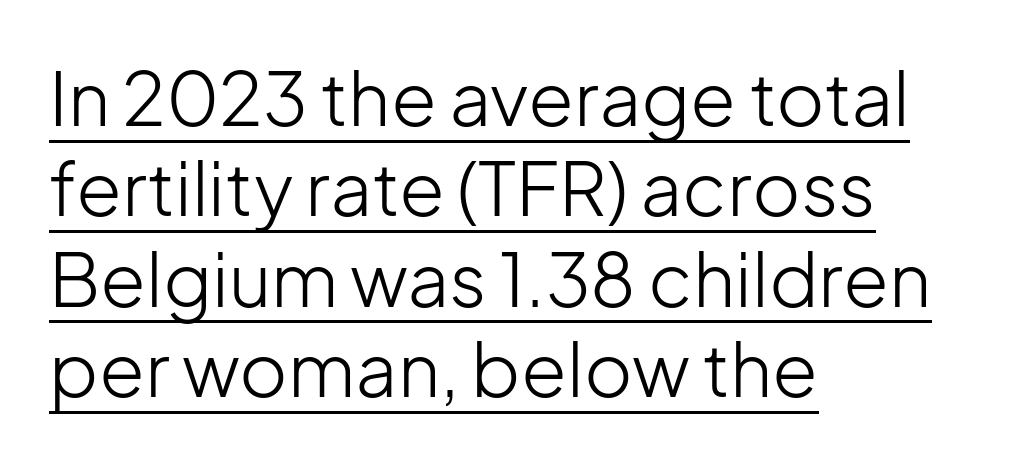
The image shows 74 px light sans-serif type, upright; set left-aligned, line spacing 1.22x, normal letter spacing, underlined; low stroke contrast and a medium x-height.
